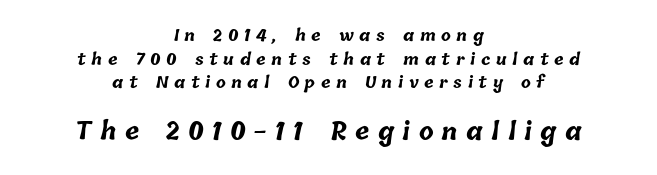
Q: Is the text bold? A: Yes.
Q: Is the text underlined? A: No.
Q: How is the paragraph aligned? A: Centered.
Q: Is the spacing between letters normal or unusually wide? A: Unusually wide.
Q: Is the spacing between lines tight, normal or loose? A: Normal.
Q: Which block of text is set in a larger size, the first (top) or the second (bottom)? A: The second (bottom) one.
